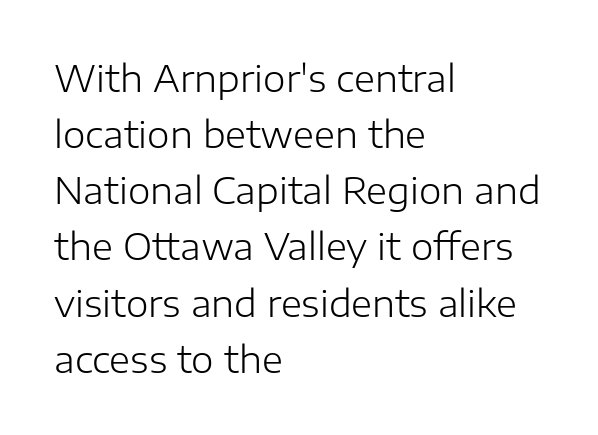
Think standard paragraph weight, or any step lighter than that. Nope, no serifs anywhere on these letters. Where is the straight margin? On the left. Nope, not italic — everything's standing straight. The face used here is rendered with its standard letterfit. The passage shown is typed in a proportional face where columns would drift.
